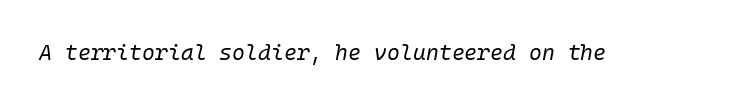
The image shows 22 px text type, italic (leaning right); set normal letter spacing, not underlined.
